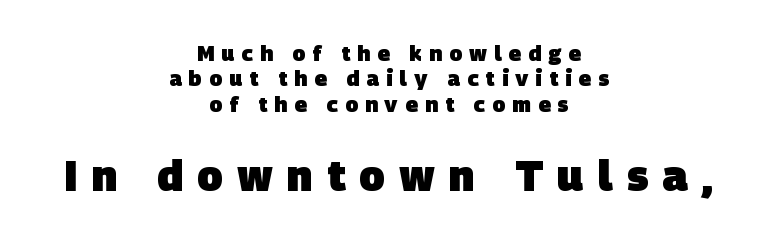
Q: Is the text bold? A: Yes.
Q: Is the typeface a serif or a sans-serif typeface? A: Sans-serif.
Q: Is the text underlined? A: No.
Q: How is the paragraph aligned? A: Centered.
Q: Is the spacing between letters normal or unusually wide? A: Unusually wide.
Q: Which block of text is set in a larger size, the first (top) or the second (bottom)? A: The second (bottom) one.
Q: Width (condensed, normal, or wide)? A: Normal.
Q: Stroke contrast? A: Low.
Q: x-height? A: Large.
Q: Monospaced? A: No.
